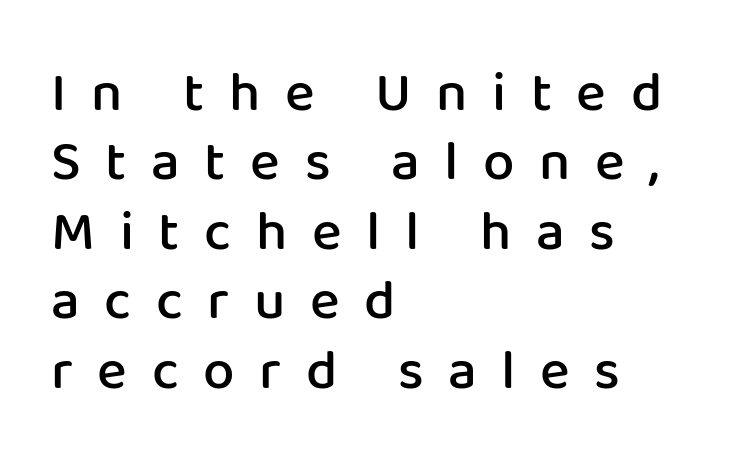
In terms of letterspacing, this is a distinctly airy, spread setting. Layout note: lines flush left. The letters are semibold — heavier than regular but short of a full bold. Is there any slant? The stems are plumb. Proportional: the letters do not fall into vertical columns.
